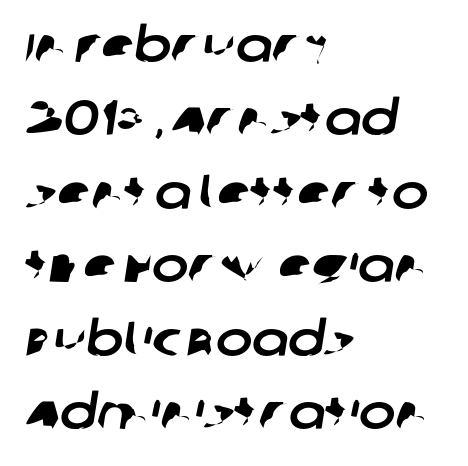
Q: Is the typeface a serif or a sans-serif typeface? A: Sans-serif.
Q: Is the text underlined? A: No.
Q: How is the paragraph aligned? A: Left-aligned.
Q: Is the spacing between letters normal or unusually wide? A: Normal.
Q: Is the spacing between lines tight, normal or loose? A: Normal.
Q: Width (condensed, normal, or wide)? A: Normal.
Q: Stroke contrast? A: Low.
Q: x-height? A: Large.
Q: Monospaced? A: No.
